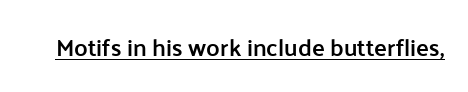
The image shows 24 px text type, upright; set normal letter spacing, underlined.
